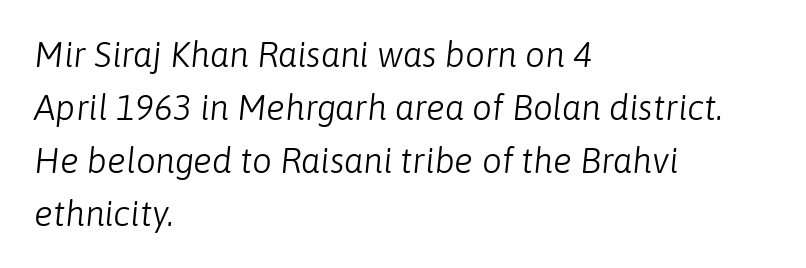
{"italic": "yes", "lean": "right", "slant_degrees": 6, "bold": "no", "weight": "light", "width": "normal", "stroke_contrast": "low", "x_height": "medium", "monospaced": "no", "underline": "no", "align": "left", "line_spacing": "normal", "line_spacing_ratio": 1.51, "letter_spacing": "normal", "letter_spacing_em": 0.0, "glyph_px": 35}
